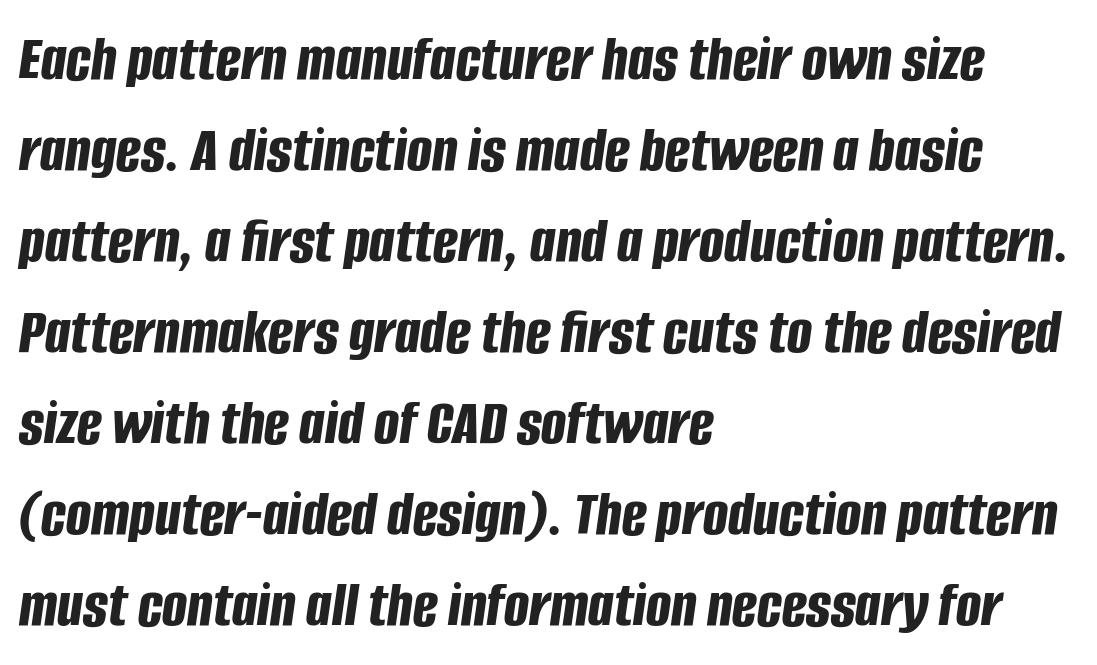
The image shows 66 px bold, condensed type, italic (leaning right); set left-aligned, normal line spacing (1.38x), normal letter spacing, not underlined; low stroke contrast and a large x-height.
